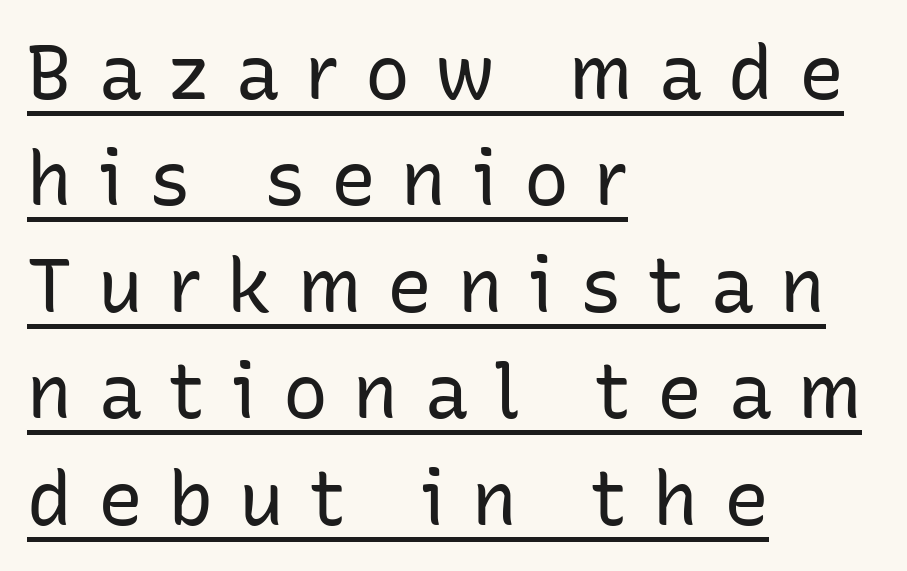
The line texture is sparse and dotted thanks to wide tracking. Normally led — the rows are evenly, conventionally spaced. Which margin do the lines hug? The left one — the right edge is uneven. Caption: lettering with a line underneath.
